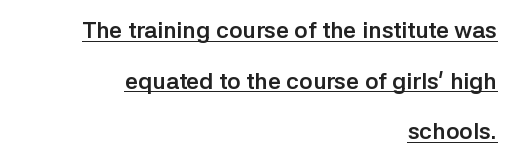
Q: Is the text bold? A: Yes.
Q: Is the text italic (slanted)? A: No, it is upright.
Q: Is the text underlined? A: Yes.
Q: How is the paragraph aligned? A: Right-aligned.
Q: Is the spacing between letters normal or unusually wide? A: Normal.
Q: Is the spacing between lines tight, normal or loose? A: Loose.
